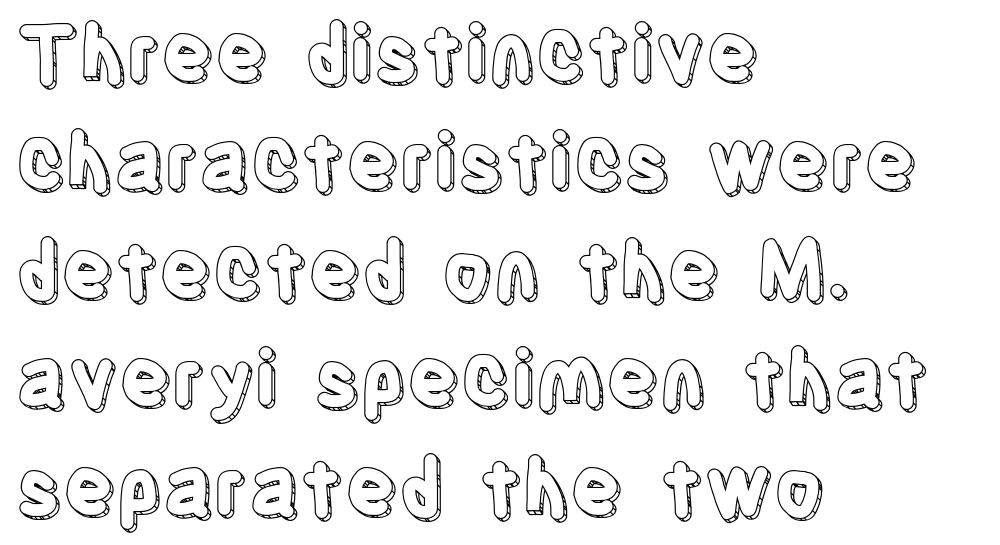
The image shows 78 px condensed type, upright; set left-aligned, normal line spacing (1.39x), normal letter spacing, not underlined; a large x-height.
